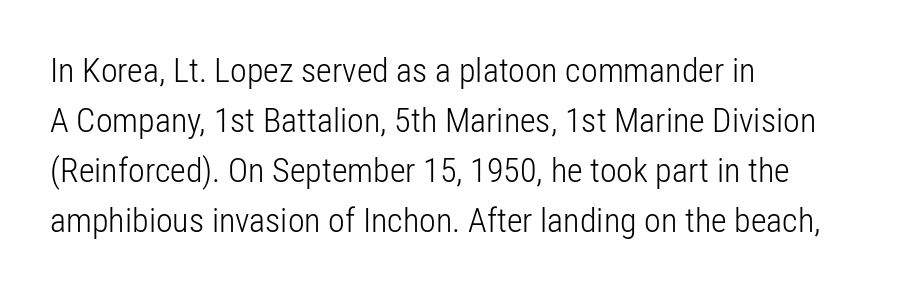
{"serif": "no", "italic": "no", "bold": "no", "weight": "light", "width": "condensed", "stroke_contrast": "low", "x_height": "medium", "monospaced": "no", "underline": "no", "align": "left", "line_spacing": "normal", "line_spacing_ratio": 1.47, "letter_spacing": "normal", "letter_spacing_em": 0.0, "glyph_px": 34}
